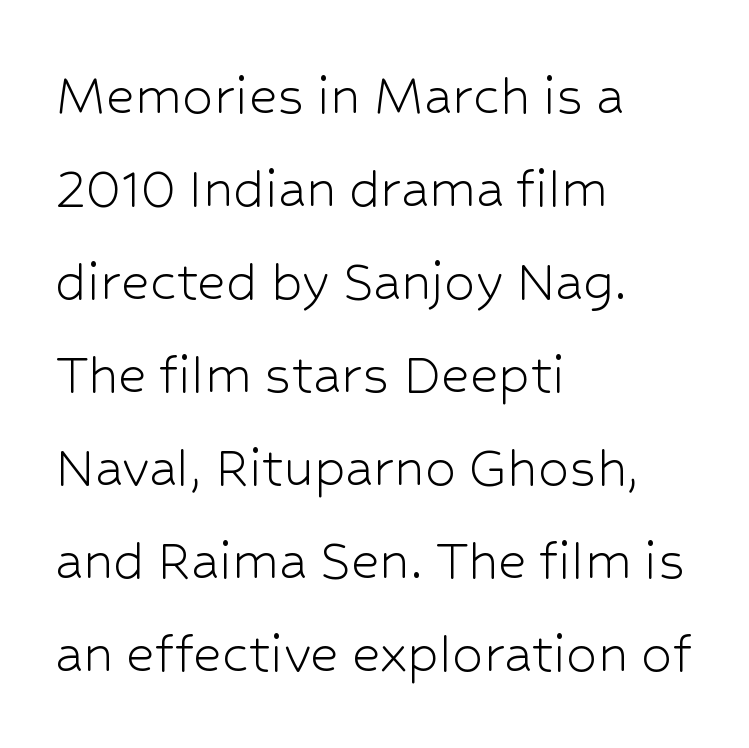
The image shows 62 px light sans-serif type, upright; set left-aligned, normal line spacing (1.5x), normal letter spacing, not underlined; low stroke contrast and a medium x-height.
